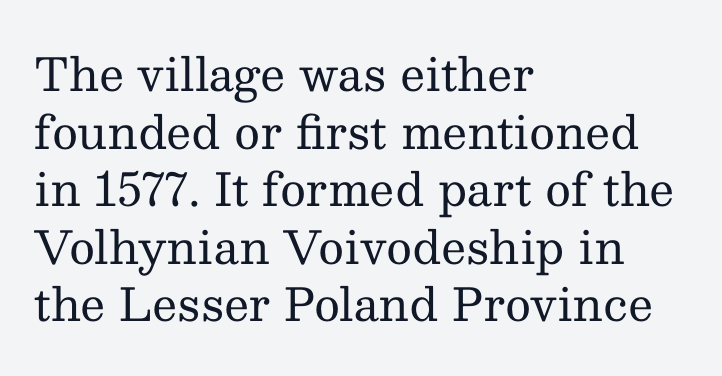
Nothing heavy about these letters — not bold at all. What kind of face is this? One with serifs. The letters advance in unequal steps, a hallmark of proportional type. Nobody drew a line under any word here.
